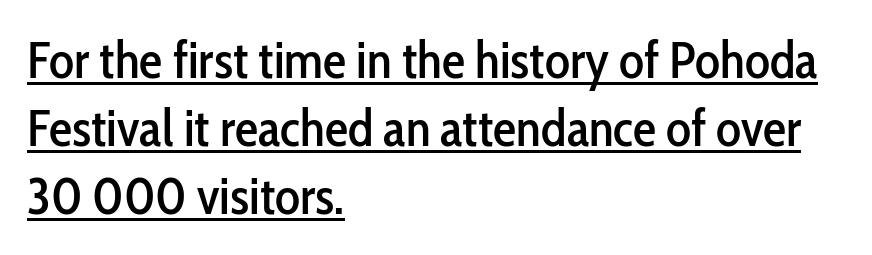
{"serif": "no", "italic": "no", "width": "condensed", "stroke_contrast": "low", "x_height": "medium", "monospaced": "no", "underline": "yes", "align": "left", "line_spacing": "normal", "line_spacing_ratio": 1.31, "letter_spacing": "normal", "letter_spacing_em": 0.0, "glyph_px": 52}
